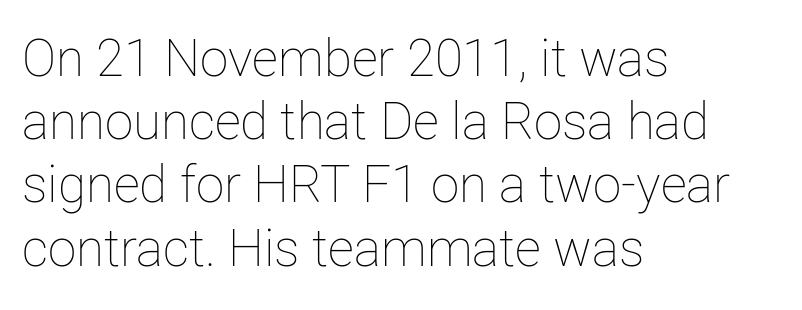
{"italic": "no", "bold": "no", "weight": "thin", "width": "normal", "stroke_contrast": "low", "x_height": "medium", "monospaced": "no", "underline": "no", "align": "left", "line_spacing_ratio": 1.24, "letter_spacing": "normal", "letter_spacing_em": 0.0, "glyph_px": 51}
